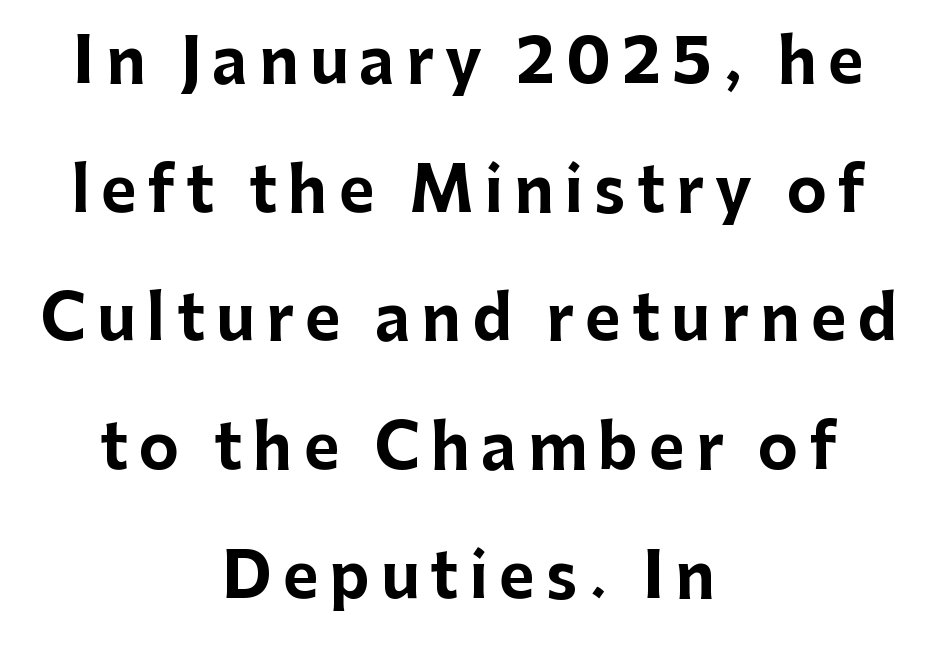
The image shows 61 px bold sans-serif type, upright; set centered, loose line spacing (2.11x), not underlined; low stroke contrast and a medium x-height.
